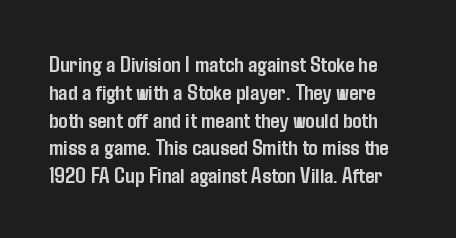
{"italic": "no", "bold": "yes", "underline": "no", "line_spacing_ratio": 1.21, "letter_spacing": "normal", "letter_spacing_em": 0.0, "glyph_px": 23}
